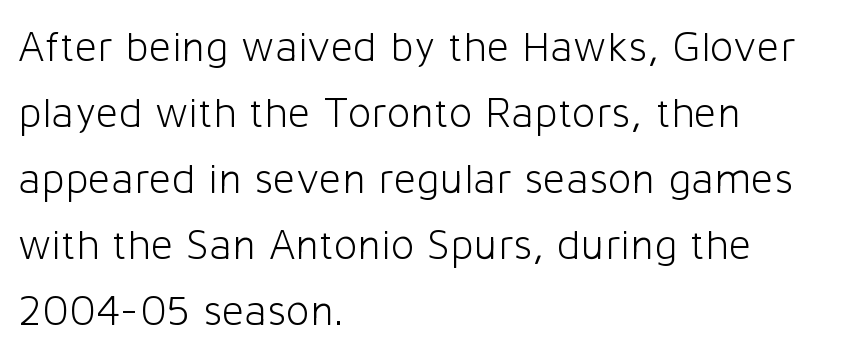
{"serif": "no", "italic": "no", "bold": "no", "weight": "light", "width": "normal", "stroke_contrast": "low", "x_height": "medium", "monospaced": "no", "underline": "no", "align": "left", "line_spacing": "normal", "line_spacing_ratio": 1.5, "letter_spacing": "normal", "letter_spacing_em": 0.0, "glyph_px": 44}
